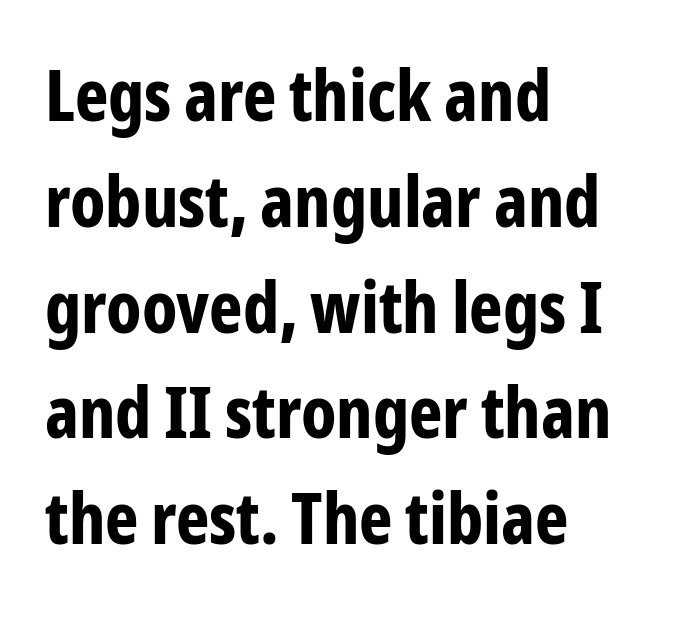
Spacing between characters is what you'd get straight out of the box. Typographic density is high because the face is bold. Upright lettering throughout. Do the characters align in a grid? No, the font is proportional. The lines in this sample share a left origin and differ only in where they stop.
